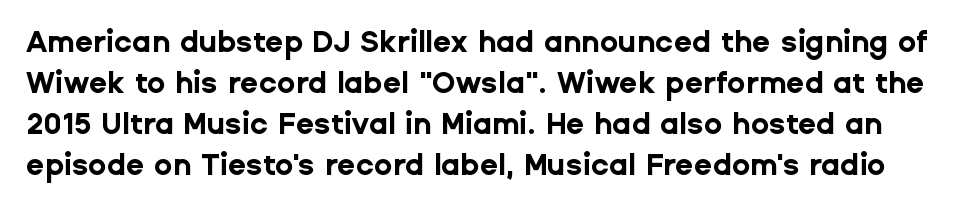
Q: Is the text bold? A: Yes.
Q: Is the text italic (slanted)? A: No, it is upright.
Q: Is the typeface a serif or a sans-serif typeface? A: Sans-serif.
Q: Is the text underlined? A: No.
Q: Is the spacing between letters normal or unusually wide? A: Normal.
Q: Is the spacing between lines tight, normal or loose? A: Normal.
Q: Width (condensed, normal, or wide)? A: Normal.
Q: Stroke contrast? A: Low.
Q: x-height? A: Medium.
Q: Monospaced? A: No.
